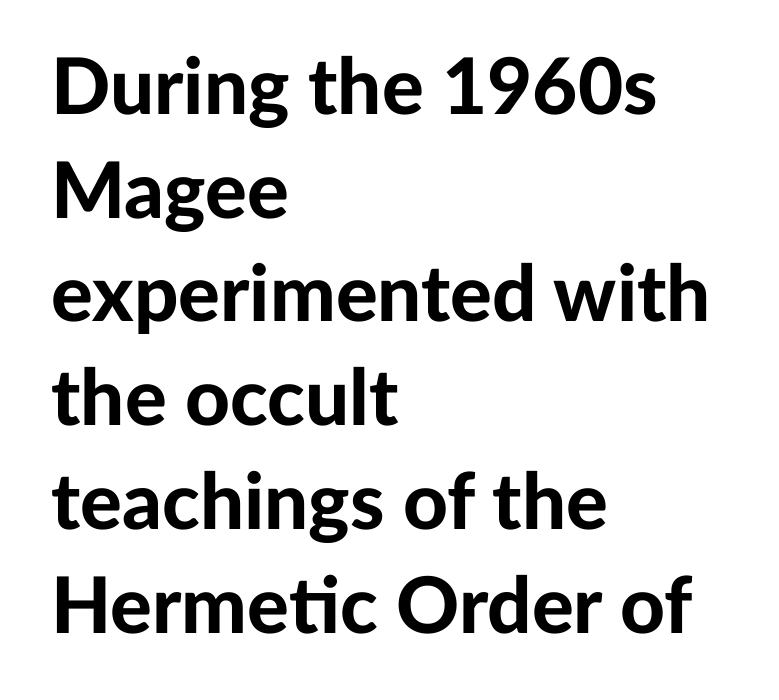
The image shows 78 px bold sans-serif type, upright; set left-aligned, normal line spacing (1.33x), normal letter spacing, not underlined; low stroke contrast and a medium x-height.
